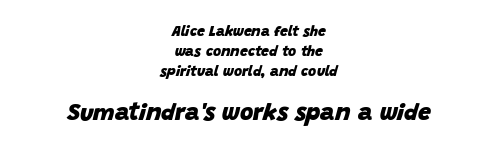
The image shows 23 px bold type, italic (leaning right); set centered, normal line spacing (1.43x), normal letter spacing, not underlined; the second (bottom) block is 1.64x larger.
